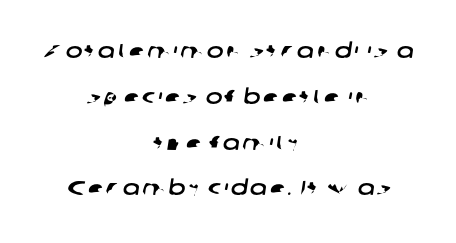
{"underline": "no", "align": "center", "line_spacing": "loose", "line_spacing_ratio": 2.29, "glyph_px": 20}
